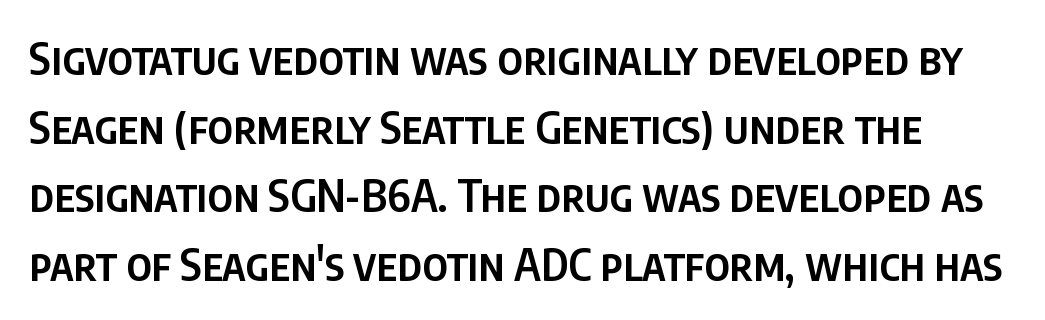
The baseline area is clear. To sum up the face: it is a sans, with no serifs. It's the straight-up-and-down kind of type. Do the characters align in a grid? No, the font is proportional. Glyph-to-glyph distance matches everyday printed text.
